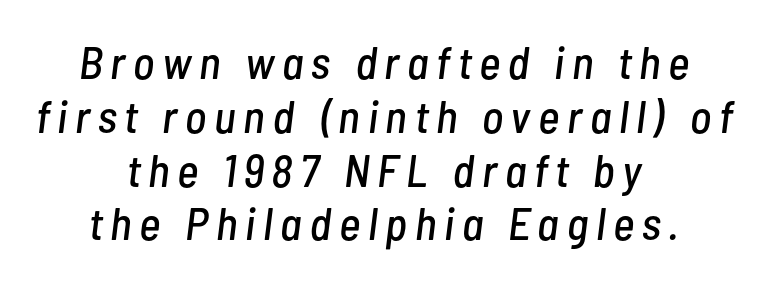
{"italic": "yes", "lean": "right", "slant_degrees": 7, "width": "condensed", "stroke_contrast": "low", "x_height": "medium", "monospaced": "no", "underline": "no", "align": "center", "line_spacing_ratio": 1.17, "glyph_px": 46}
